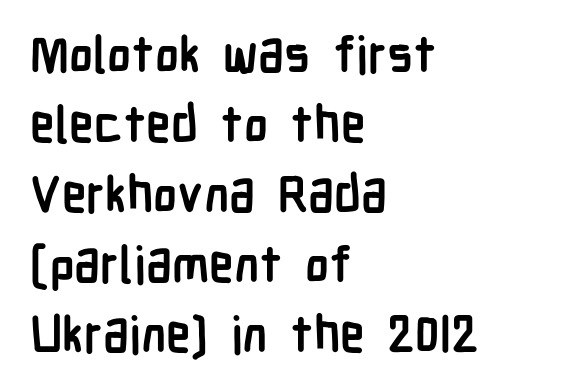
Q: Is the text bold? A: Yes.
Q: Is the text italic (slanted)? A: No, it is upright.
Q: Is the typeface a serif or a sans-serif typeface? A: Sans-serif.
Q: Is the text underlined? A: No.
Q: How is the paragraph aligned? A: Left-aligned.
Q: Is the spacing between letters normal or unusually wide? A: Normal.
Q: Is the spacing between lines tight, normal or loose? A: Normal.
Q: Width (condensed, normal, or wide)? A: Condensed.
Q: Stroke contrast? A: Low.
Q: x-height? A: Medium.
Q: Monospaced? A: No.
